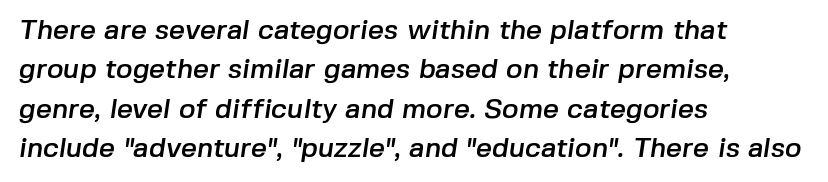
The image shows 28 px sans-serif type; set left-aligned, normal line spacing (1.41x), normal letter spacing, not underlined; low stroke contrast and a medium x-height.
